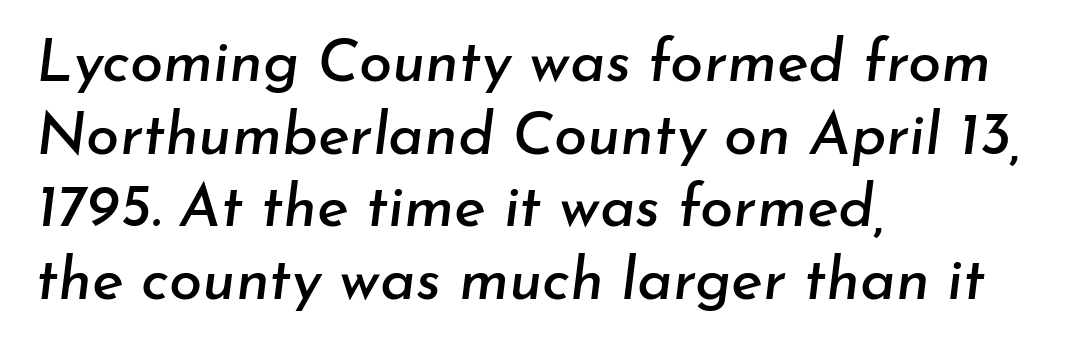
Q: Is the text italic (slanted)? A: Yes, it leans right by about 7 degrees.
Q: Is the text underlined? A: No.
Q: How is the paragraph aligned? A: Left-aligned.
Q: Is the spacing between letters normal or unusually wide? A: Normal.
Q: Width (condensed, normal, or wide)? A: Normal.
Q: Stroke contrast? A: Low.
Q: x-height? A: Small.
Q: Monospaced? A: No.
